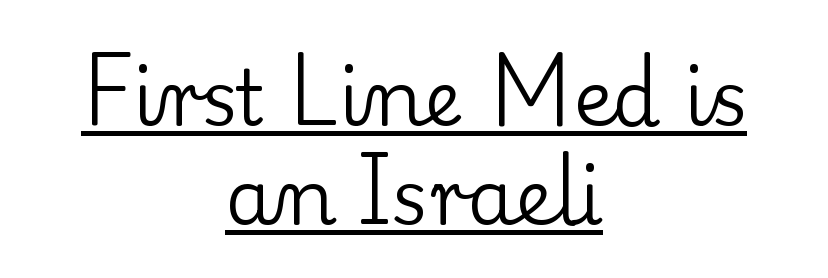
The image shows 77 px regular-weight serif type, upright; set centered, normal line spacing (1.28x), normal letter spacing, underlined; low stroke contrast and a small x-height.
